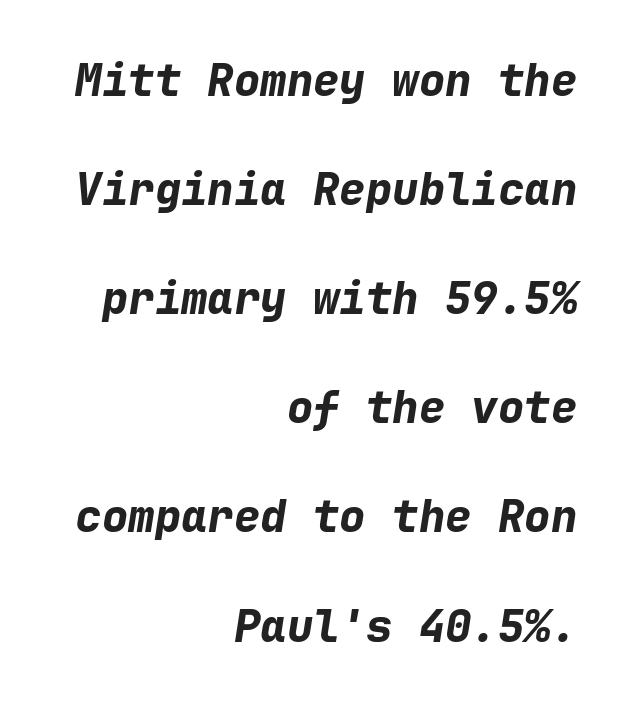
The image shows 44 px bold type, italic (leaning right), monospaced; set right-aligned, loose line spacing (2.48x), normal letter spacing, not underlined; low stroke contrast and a medium x-height.
